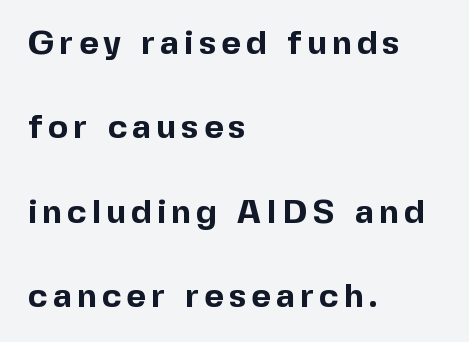
{"serif": "no", "italic": "no", "bold": "yes", "weight": "bold", "width": "normal", "x_height": "medium", "monospaced": "no", "underline": "no", "align": "left", "line_spacing": "loose", "line_spacing_ratio": 2.48, "glyph_px": 34}
